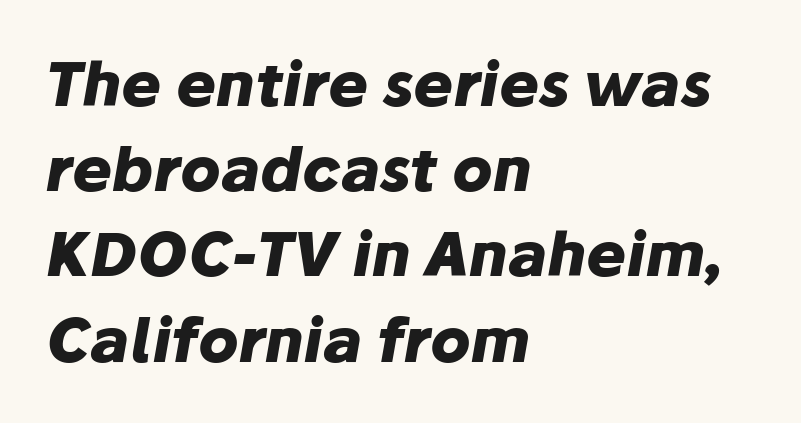
The image shows 60 px heavy type, italic (leaning right); set left-aligned, normal line spacing (1.42x), normal letter spacing, not underlined; low stroke contrast and a medium x-height.
